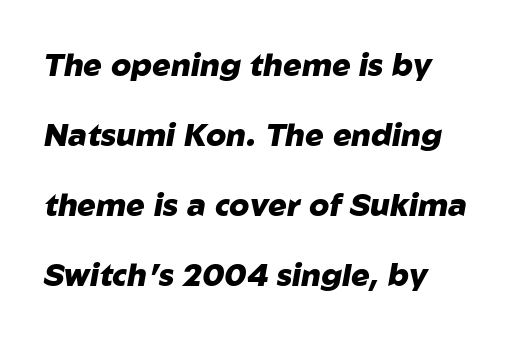
{"italic": "yes", "lean": "right", "slant_degrees": 10, "bold": "yes", "weight": "heavy", "width": "normal", "stroke_contrast": "low", "x_height": "medium", "monospaced": "no", "underline": "no", "align": "left", "line_spacing": "loose", "line_spacing_ratio": 2.26, "letter_spacing": "normal", "letter_spacing_em": 0.0, "glyph_px": 31}
